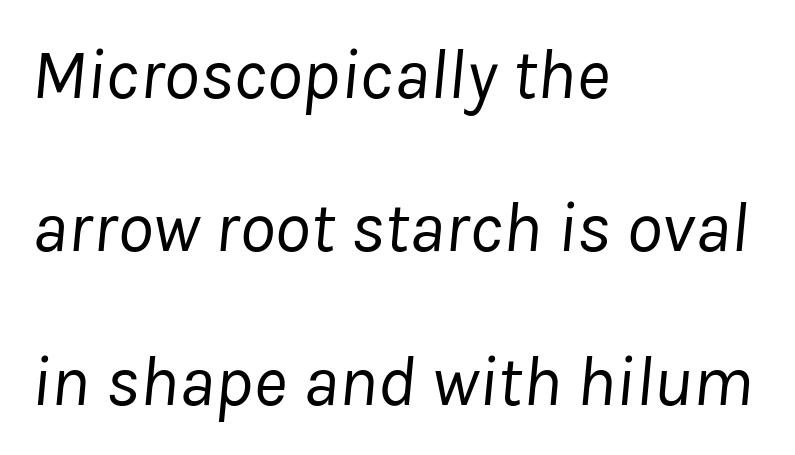
Q: Is the text bold? A: No.
Q: Is the text italic (slanted)? A: Yes, it leans right by about 8 degrees.
Q: Is the text underlined? A: No.
Q: How is the paragraph aligned? A: Left-aligned.
Q: Is the spacing between letters normal or unusually wide? A: Normal.
Q: Is the spacing between lines tight, normal or loose? A: Loose.
Q: Width (condensed, normal, or wide)? A: Normal.
Q: Stroke contrast? A: Low.
Q: x-height? A: Medium.
Q: Monospaced? A: No.
